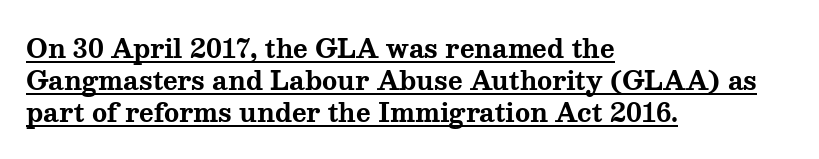
{"italic": "no", "bold": "yes", "underline": "yes", "align": "left", "line_spacing": "normal", "line_spacing_ratio": 1.28, "letter_spacing": "normal", "letter_spacing_em": 0.0, "glyph_px": 25}
